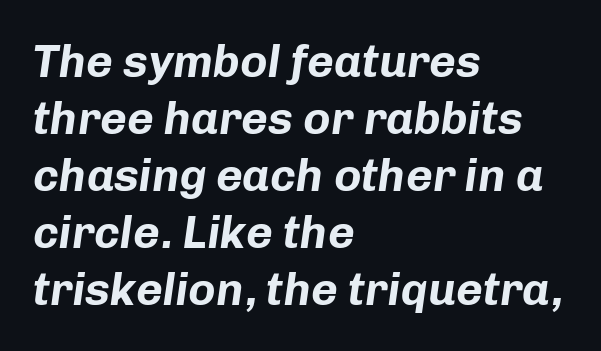
The rendering uses natural spacing where letterforms have individual widths. The tracking reads as untouched default to a designer's eye. These words are printed bold, with thick strokes throughout. This rendering uses left alignment, leaving the right contour irregular. A clean baseline with only descenders dipping below it.
